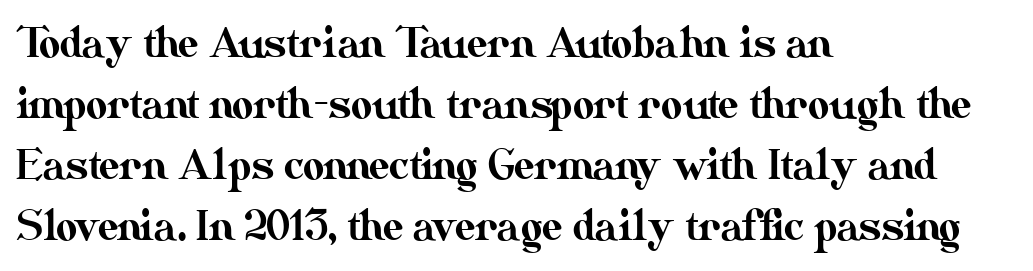
{"italic": "no", "width": "normal", "stroke_contrast": "medium", "x_height": "small", "monospaced": "no", "underline": "no", "align": "left", "line_spacing": "normal", "line_spacing_ratio": 1.49, "letter_spacing": "normal", "letter_spacing_em": 0.0, "glyph_px": 41}
